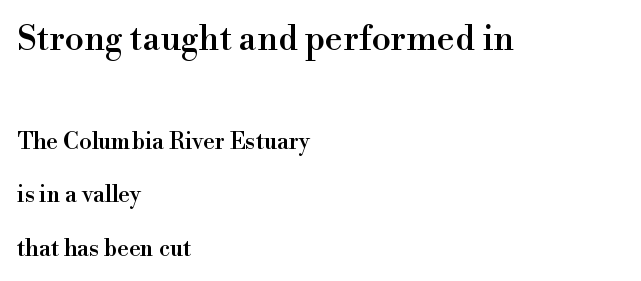
{"serif": "yes", "italic": "no", "width": "normal", "stroke_contrast": "high", "x_height": "small", "monospaced": "no", "underline": "no", "align": "left", "line_spacing": "loose", "line_spacing_ratio": 2.33, "letter_spacing": "normal", "letter_spacing_em": 0.0, "larger_block": "first", "size_ratio": 1.52, "glyph_px": 35}
